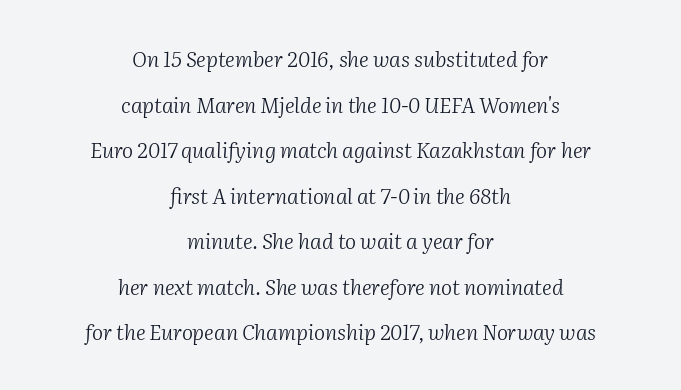
{"italic": "yes", "lean": "right", "slant_degrees": 2, "bold": "no", "underline": "no", "align": "center", "line_spacing": "loose", "line_spacing_ratio": 2.17, "letter_spacing": "normal", "letter_spacing_em": 0.0, "glyph_px": 21}
